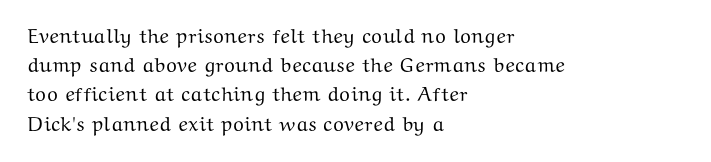
{"italic": "no", "underline": "no", "align": "left", "line_spacing": "normal", "line_spacing_ratio": 1.46, "letter_spacing": "normal", "letter_spacing_em": 0.0, "glyph_px": 20}
